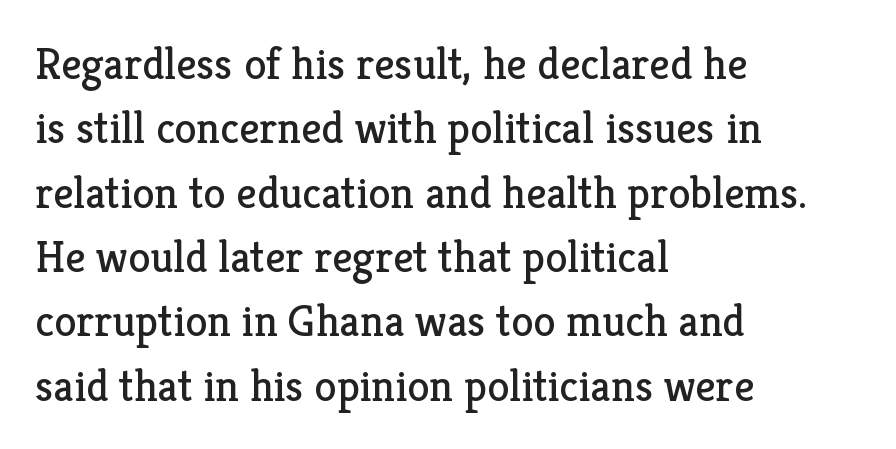
{"serif": "yes", "italic": "no", "bold": "no", "weight": "regular", "width": "normal", "stroke_contrast": "low", "x_height": "medium", "monospaced": "no", "underline": "no", "align": "left", "line_spacing": "normal", "line_spacing_ratio": 1.43, "letter_spacing": "normal", "letter_spacing_em": 0.0, "glyph_px": 45}
